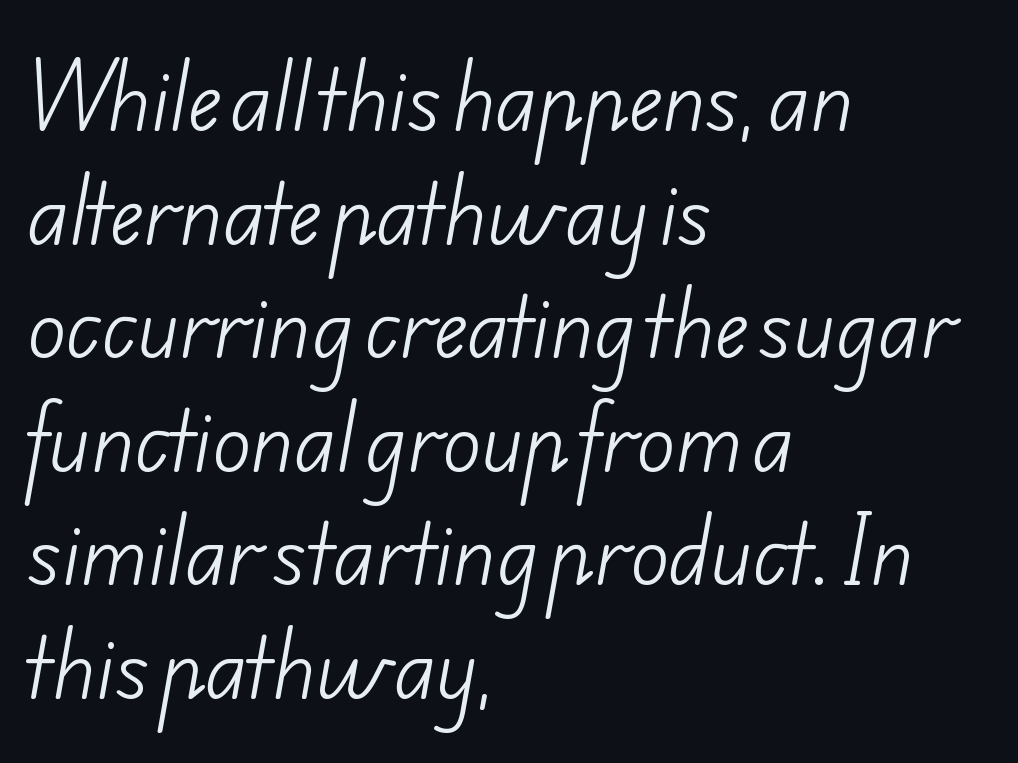
Q: Is the text bold? A: No.
Q: Is the typeface a serif or a sans-serif typeface? A: Sans-serif.
Q: Is the text underlined? A: No.
Q: How is the paragraph aligned? A: Left-aligned.
Q: Is the spacing between letters normal or unusually wide? A: Normal.
Q: Is the spacing between lines tight, normal or loose? A: Normal.
Q: Width (condensed, normal, or wide)? A: Normal.
Q: Stroke contrast? A: Low.
Q: x-height? A: Small.
Q: Monospaced? A: No.
